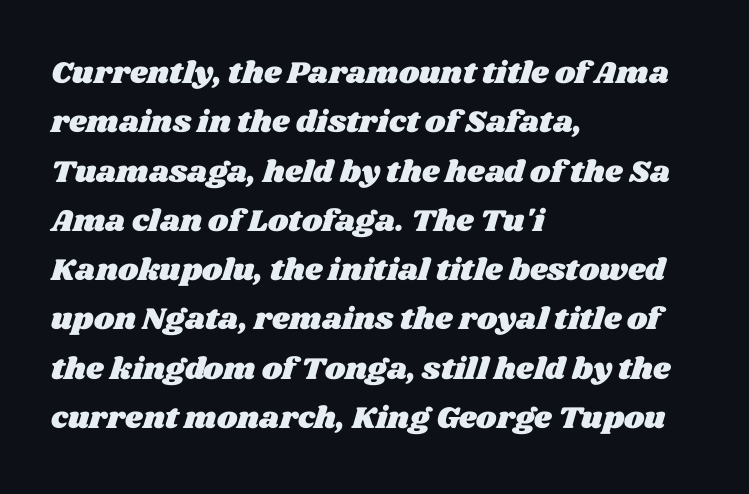
The image shows 31 px wide type; set left-aligned, normal line spacing (1.59x), normal letter spacing, not underlined; medium stroke contrast and a large x-height.
